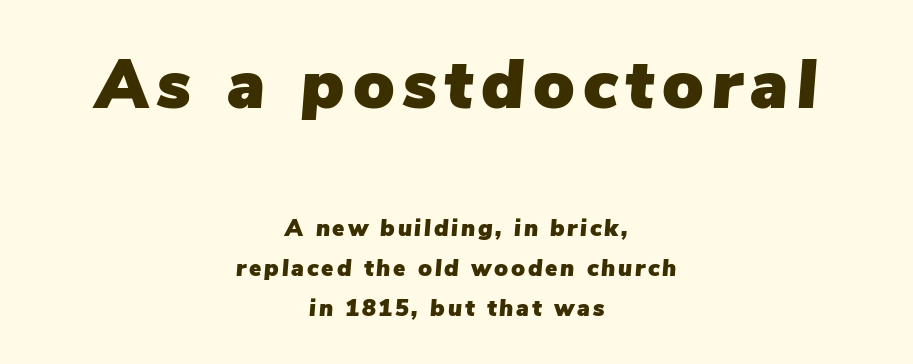
If you squint, the top block still reads clearly — it's the larger of the two. The specimen reads as italic at a glance. The paragraph shown floats in the horizontal middle. Just letters on the line, the space beneath them empty.
